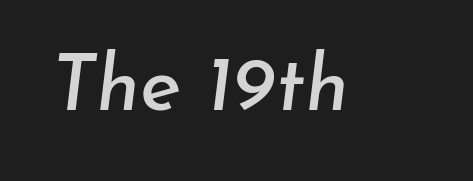
Q: Is the text italic (slanted)? A: Yes, it leans right by about 7 degrees.
Q: Is the text underlined? A: No.
Q: Is the spacing between letters normal or unusually wide? A: Normal.
Q: Width (condensed, normal, or wide)? A: Normal.
Q: Stroke contrast? A: Low.
Q: x-height? A: Small.
Q: Monospaced? A: No.
